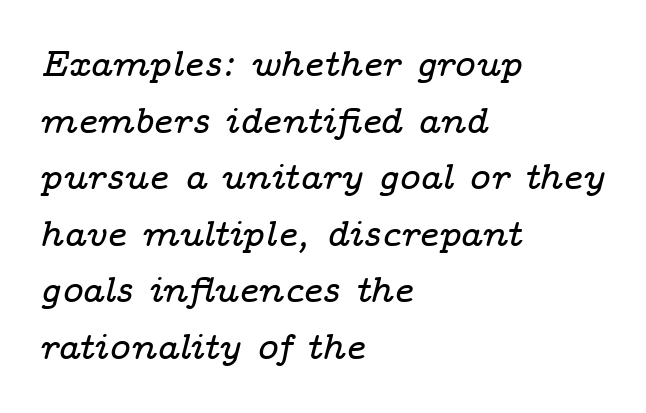
Q: Is the text italic (slanted)? A: Yes, it leans right by about 14 degrees.
Q: Is the typeface a serif or a sans-serif typeface? A: Serif.
Q: Is the text underlined? A: No.
Q: How is the paragraph aligned? A: Left-aligned.
Q: Is the spacing between letters normal or unusually wide? A: Normal.
Q: Is the spacing between lines tight, normal or loose? A: Normal.
Q: Width (condensed, normal, or wide)? A: Wide.
Q: Stroke contrast? A: Low.
Q: x-height? A: Medium.
Q: Monospaced? A: No.
